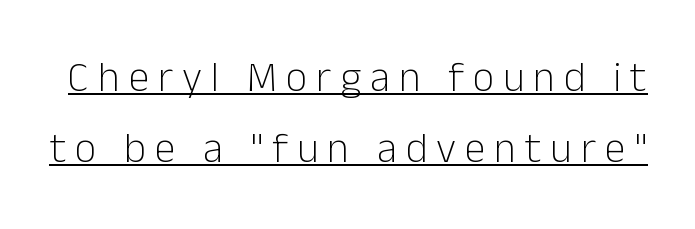
{"serif": "no", "italic": "no", "bold": "no", "weight": "light", "width": "normal", "stroke_contrast": "low", "x_height": "medium", "monospaced": "no", "underline": "yes", "line_spacing": "normal", "line_spacing_ratio": 1.7, "letter_spacing": "wide", "letter_spacing_em": 0.21, "glyph_px": 42}
